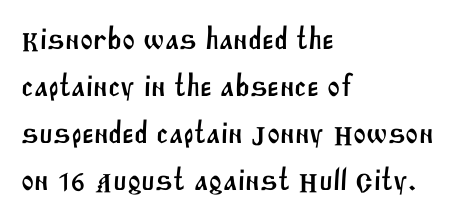
{"serif": "no", "width": "normal", "stroke_contrast": "medium", "x_height": "large", "monospaced": "no", "underline": "no", "align": "left", "line_spacing": "normal", "line_spacing_ratio": 1.52, "letter_spacing": "normal", "letter_spacing_em": 0.0, "glyph_px": 31}
